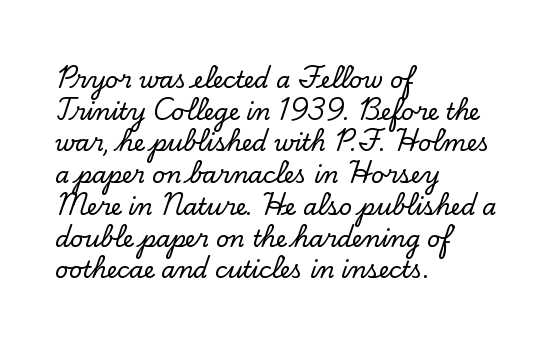
The image shows 23 px text type; set left-aligned, normal line spacing (1.38x), normal letter spacing, not underlined.
